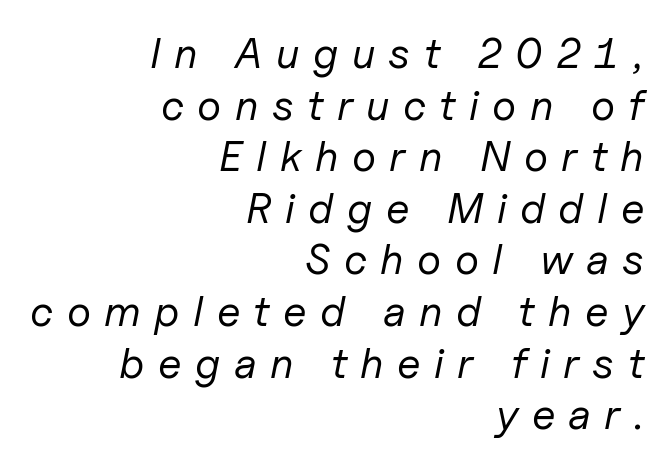
The image shows 43 px regular-weight type, italic (leaning right); set right-aligned, line spacing 1.2x, unusually wide letter spacing (+0.31 em), not underlined; low stroke contrast and a medium x-height.
